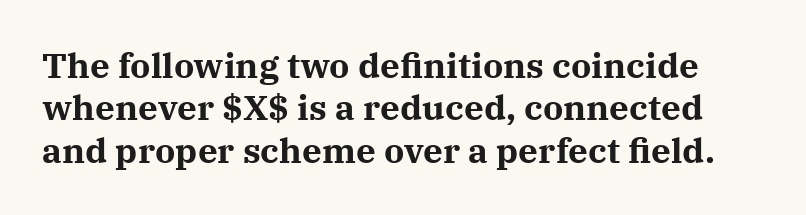
Q: Is the text bold? A: Yes.
Q: Is the text italic (slanted)? A: No, it is upright.
Q: Is the typeface a serif or a sans-serif typeface? A: Serif.
Q: Is the text underlined? A: No.
Q: Is the spacing between letters normal or unusually wide? A: Normal.
Q: Width (condensed, normal, or wide)? A: Normal.
Q: Stroke contrast? A: Medium.
Q: x-height? A: Medium.
Q: Monospaced? A: No.
